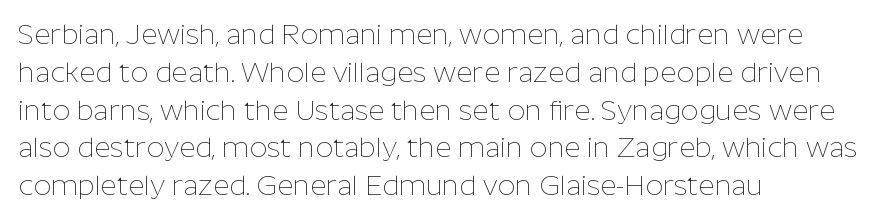
{"serif": "no", "italic": "no", "bold": "no", "weight": "thin", "width": "normal", "stroke_contrast": "low", "x_height": "medium", "monospaced": "no", "underline": "no", "align": "left", "line_spacing": "normal", "line_spacing_ratio": 1.35, "letter_spacing": "normal", "letter_spacing_em": 0.0, "glyph_px": 28}
